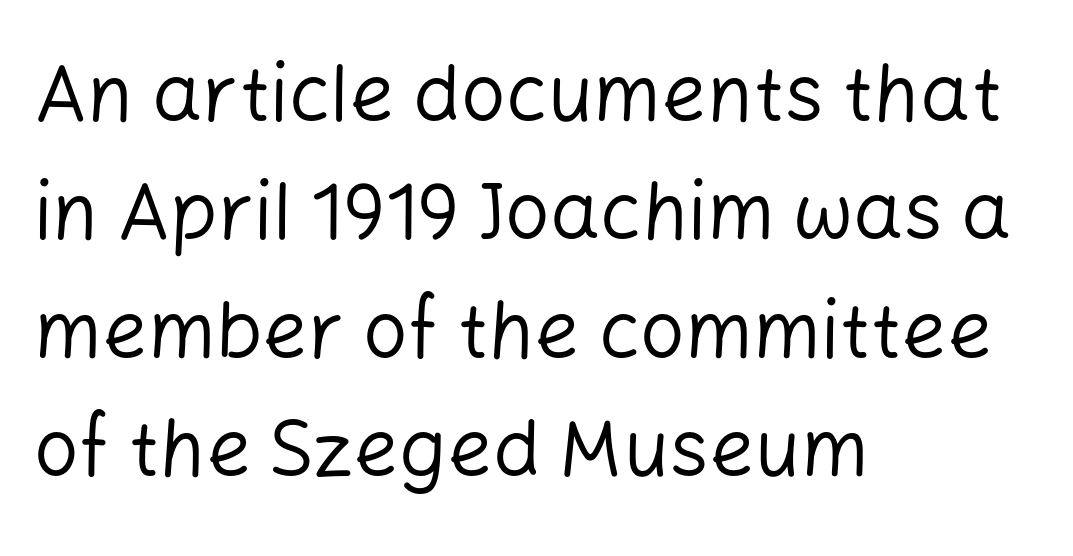
Q: Is the text bold? A: No.
Q: Is the text italic (slanted)? A: No, it is upright.
Q: Is the typeface a serif or a sans-serif typeface? A: Sans-serif.
Q: Is the text underlined? A: No.
Q: How is the paragraph aligned? A: Left-aligned.
Q: Is the spacing between letters normal or unusually wide? A: Normal.
Q: Is the spacing between lines tight, normal or loose? A: Normal.
Q: Width (condensed, normal, or wide)? A: Normal.
Q: Stroke contrast? A: Low.
Q: x-height? A: Medium.
Q: Monospaced? A: No.
